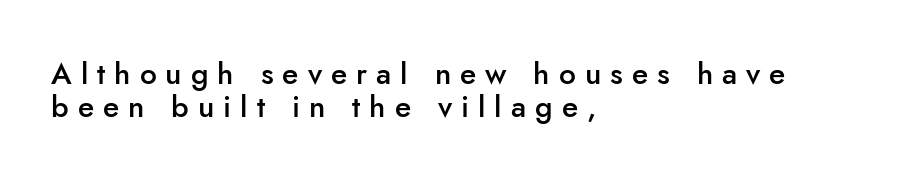
{"serif": "no", "italic": "no", "bold": "semi", "weight": "semibold", "width": "normal", "stroke_contrast": "low", "x_height": "small", "monospaced": "no", "underline": "no", "align": "left", "line_spacing": "tight", "line_spacing_ratio": 1.09, "letter_spacing": "wide", "letter_spacing_em": 0.3, "glyph_px": 30}
